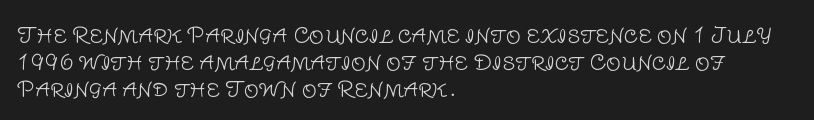
The image shows 21 px text type; set left-aligned, normal line spacing (1.28x), normal letter spacing, not underlined.
